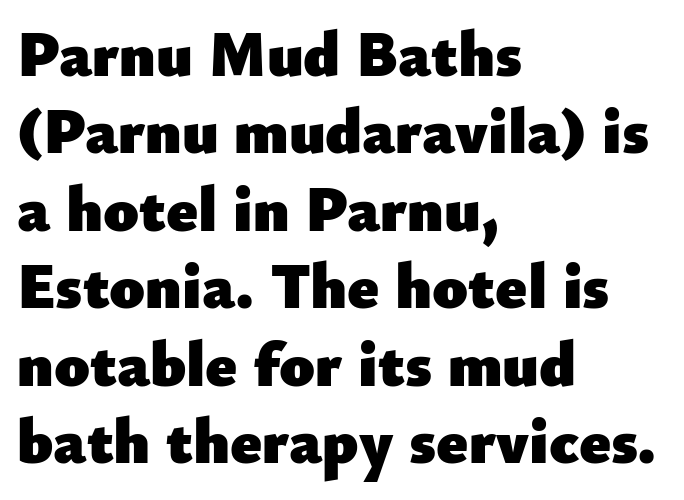
Q: Is the text bold? A: Yes.
Q: Is the text italic (slanted)? A: No, it is upright.
Q: Is the typeface a serif or a sans-serif typeface? A: Sans-serif.
Q: Is the text underlined? A: No.
Q: How is the paragraph aligned? A: Left-aligned.
Q: Is the spacing between letters normal or unusually wide? A: Normal.
Q: Width (condensed, normal, or wide)? A: Normal.
Q: Stroke contrast? A: Low.
Q: x-height? A: Small.
Q: Monospaced? A: No.
